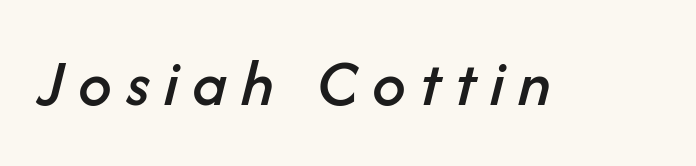
Q: Is the text italic (slanted)? A: Yes, it leans right by about 14 degrees.
Q: Is the text underlined? A: No.
Q: Is the spacing between letters normal or unusually wide? A: Unusually wide.
Q: Width (condensed, normal, or wide)? A: Normal.
Q: Stroke contrast? A: Low.
Q: x-height? A: Medium.
Q: Monospaced? A: No.
